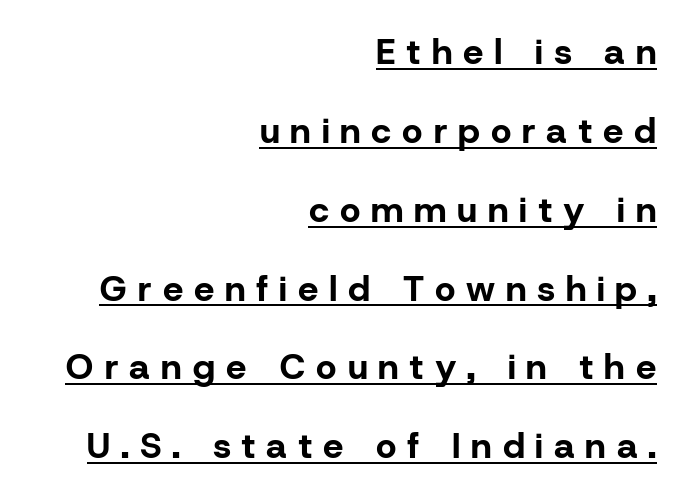
The image shows 36 px bold sans-serif type, upright; set right-aligned, loose line spacing (2.19x), unusually wide letter spacing (+0.3 em), underlined; low stroke contrast and a medium x-height.
